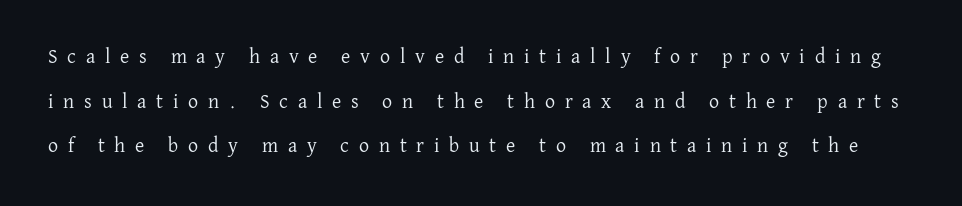
Vertical stems look standard width or narrower in stroke. The designer dialed line spacing up above the default. In terms of letterspacing, this is a distinctly airy, spread setting. The letters stand upright; this is a roman face.
